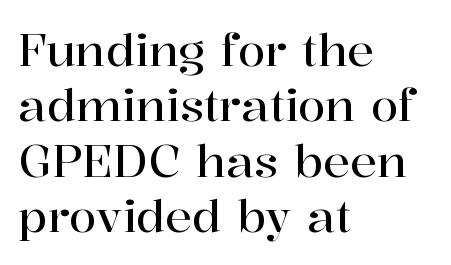
A typesetter would call this proportional, since set widths differ per character. Posture: straight, roman, zero tilt. No extra tracking has been applied to these lines. Is this a sans? No — the strokes have serifs. Leftover space on each line is placed entirely after the last word. Clear beneath every line of the passage.
